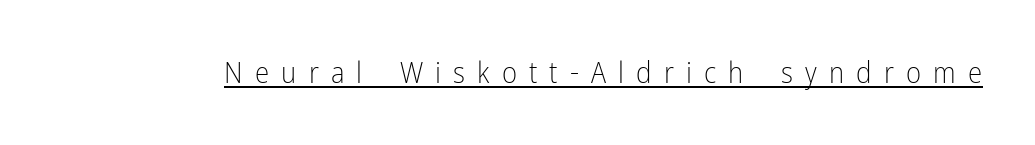
{"serif": "no", "italic": "no", "bold": "no", "weight": "light", "width": "condensed", "stroke_contrast": "low", "x_height": "medium", "monospaced": "no", "underline": "yes", "letter_spacing": "wide", "letter_spacing_em": 0.42, "glyph_px": 29}
